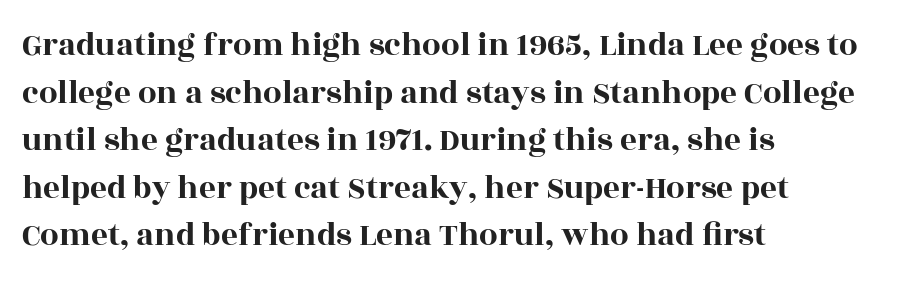
{"serif": "yes", "italic": "no", "width": "wide", "x_height": "large", "monospaced": "no", "underline": "no", "align": "left", "line_spacing": "normal", "line_spacing_ratio": 1.44, "letter_spacing": "normal", "letter_spacing_em": 0.0, "glyph_px": 33}
